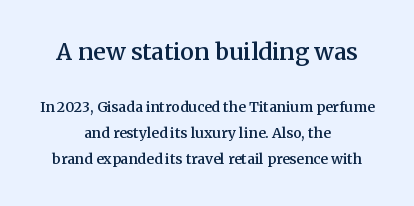
The image shows 23 px text type, upright; set centered, line spacing 1.86x, normal letter spacing, not underlined; the first (top) block is 1.64x larger.
